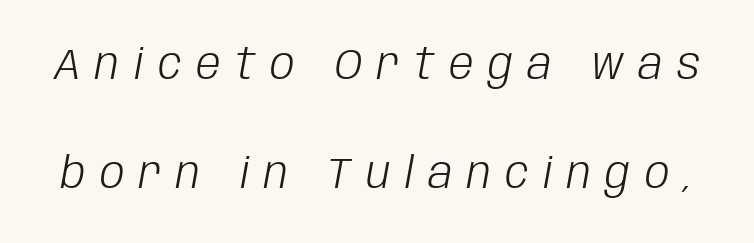
Q: Is the text bold? A: No.
Q: Is the text italic (slanted)? A: Yes, it leans right by about 10 degrees.
Q: Is the text underlined? A: No.
Q: Is the spacing between letters normal or unusually wide? A: Unusually wide.
Q: Is the spacing between lines tight, normal or loose? A: Loose.
Q: Width (condensed, normal, or wide)? A: Condensed.
Q: Stroke contrast? A: Low.
Q: x-height? A: Large.
Q: Monospaced? A: No.
